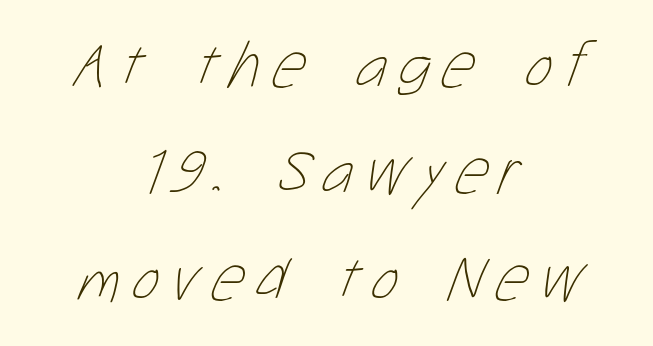
Q: Is the text bold? A: No.
Q: Is the text underlined? A: No.
Q: How is the paragraph aligned? A: Centered.
Q: Is the spacing between lines tight, normal or loose? A: Normal.
Q: Width (condensed, normal, or wide)? A: Condensed.
Q: Stroke contrast? A: Low.
Q: x-height? A: Medium.
Q: Monospaced? A: No.
